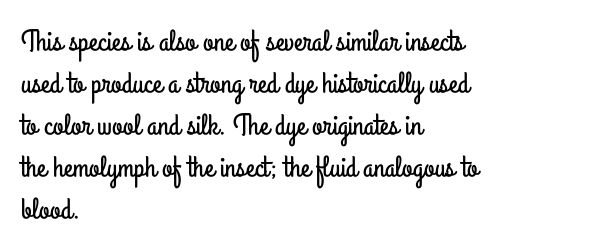
Q: Is the text italic (slanted)? A: No, it is upright.
Q: Is the typeface a serif or a sans-serif typeface? A: Sans-serif.
Q: Is the text underlined? A: No.
Q: How is the paragraph aligned? A: Left-aligned.
Q: Is the spacing between letters normal or unusually wide? A: Normal.
Q: Is the spacing between lines tight, normal or loose? A: Normal.
Q: Width (condensed, normal, or wide)? A: Condensed.
Q: Stroke contrast? A: Low.
Q: x-height? A: Small.
Q: Monospaced? A: No.
